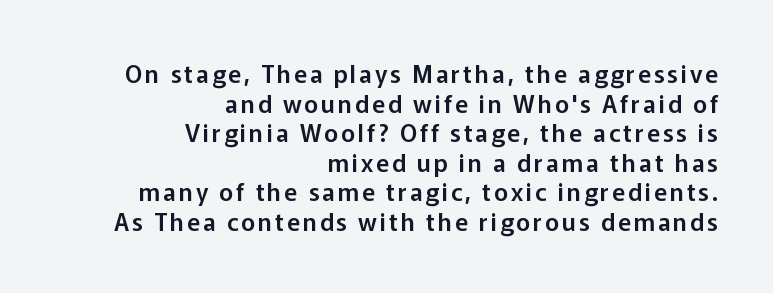
The image shows 24 px text type, upright; set right-aligned, line spacing 1.23x, not underlined.
